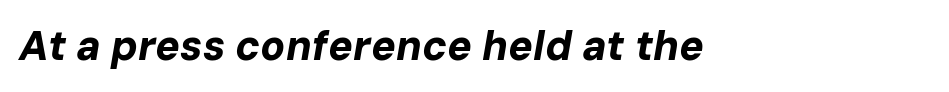
Typographic density is high because the face is bold. Designer's note — italics engaged. What stands out about the letter spacing? Nothing — it is the standard amount. The words here are not underlined. Here the designer chose a conventional face with non-uniform glyph widths.
